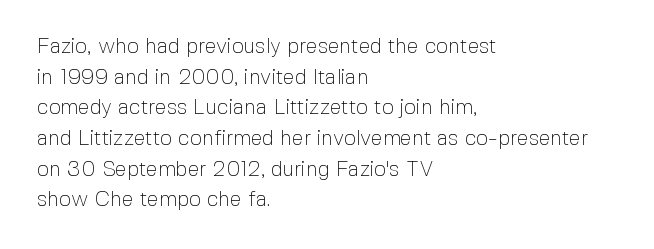
Q: Is the text bold? A: No.
Q: Is the text italic (slanted)? A: No, it is upright.
Q: Is the text underlined? A: No.
Q: How is the paragraph aligned? A: Left-aligned.
Q: Is the spacing between letters normal or unusually wide? A: Normal.
Q: Is the spacing between lines tight, normal or loose? A: Normal.
